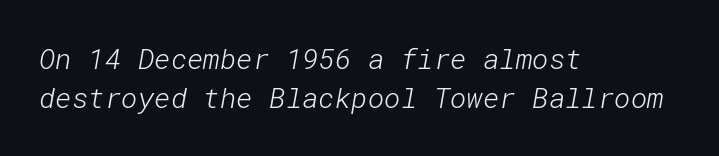
Q: Is the text bold? A: No.
Q: Is the typeface a serif or a sans-serif typeface? A: Sans-serif.
Q: Is the text underlined? A: No.
Q: How is the paragraph aligned? A: Left-aligned.
Q: Is the spacing between letters normal or unusually wide? A: Normal.
Q: Is the spacing between lines tight, normal or loose? A: Normal.
Q: Width (condensed, normal, or wide)? A: Normal.
Q: Stroke contrast? A: Low.
Q: x-height? A: Medium.
